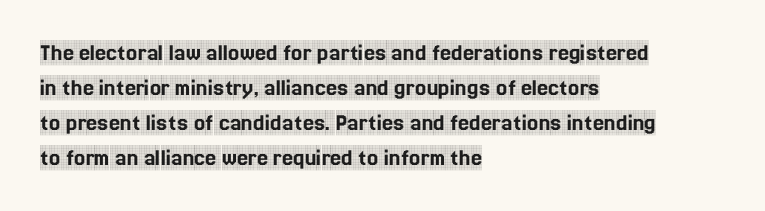
{"italic": "no", "underline": "no", "align": "left", "line_spacing": "normal", "line_spacing_ratio": 1.4, "letter_spacing": "normal", "letter_spacing_em": 0.0, "glyph_px": 25}
